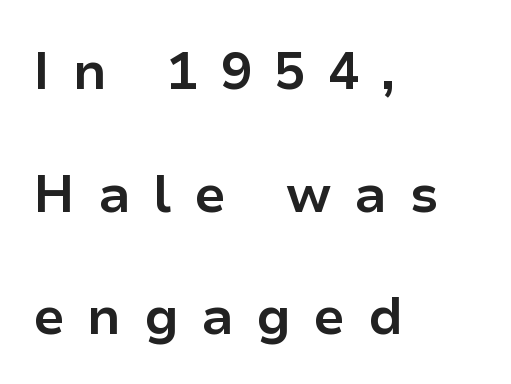
{"serif": "no", "italic": "no", "bold": "yes", "weight": "bold", "width": "normal", "stroke_contrast": "low", "x_height": "medium", "monospaced": "no", "underline": "no", "align": "left", "line_spacing": "loose", "line_spacing_ratio": 2.36, "letter_spacing": "wide", "letter_spacing_em": 0.43, "glyph_px": 52}
